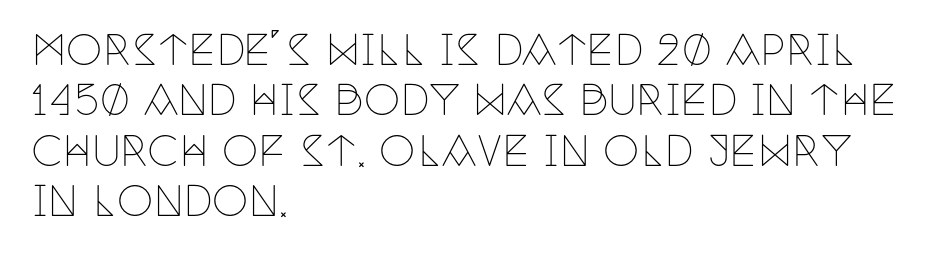
{"serif": "yes", "italic": "no", "bold": "no", "weight": "thin", "width": "condensed", "stroke_contrast": "low", "x_height": "large", "monospaced": "no", "underline": "no", "align": "left", "line_spacing_ratio": 1.23, "letter_spacing": "normal", "letter_spacing_em": 0.0, "glyph_px": 41}
